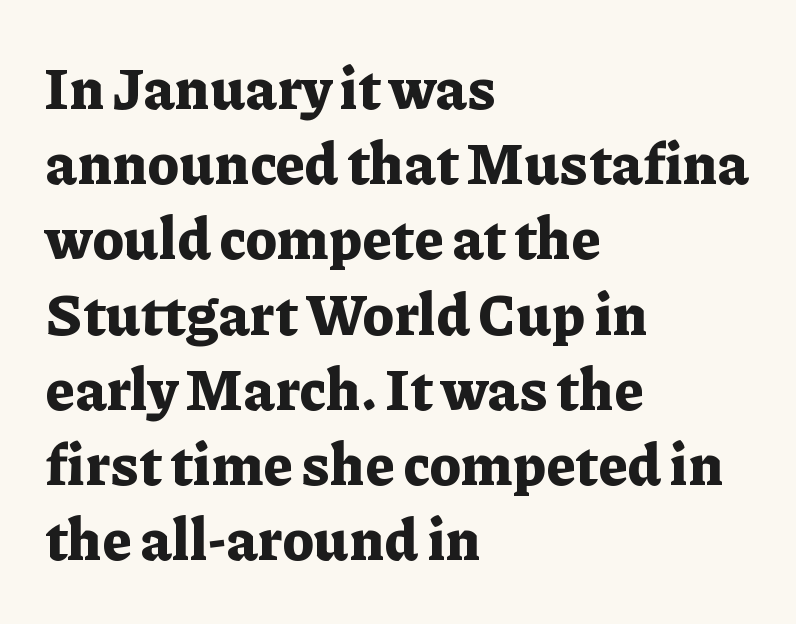
The font's upright variant was chosen for this text. You could not count columns in this text — the font is proportionally spaced. Regular leading. Short note: letters normally spaced. Are there feet on the stems? There are — it's a serif. The text block is weighted toward the left margin, trailing off unevenly rightward.
